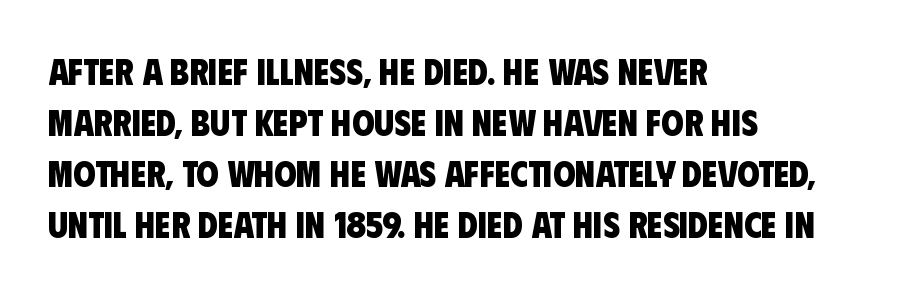
{"serif": "no", "bold": "yes", "weight": "heavy", "width": "condensed", "stroke_contrast": "low", "x_height": "large", "monospaced": "no", "underline": "no", "align": "left", "line_spacing": "normal", "line_spacing_ratio": 1.42, "letter_spacing": "normal", "letter_spacing_em": 0.0, "glyph_px": 36}
